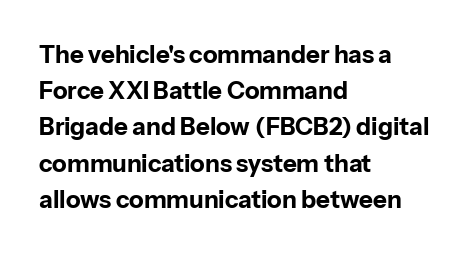
{"italic": "no", "bold": "yes", "underline": "no", "align": "left", "line_spacing": "normal", "line_spacing_ratio": 1.51, "letter_spacing": "normal", "letter_spacing_em": 0.0, "glyph_px": 24}
